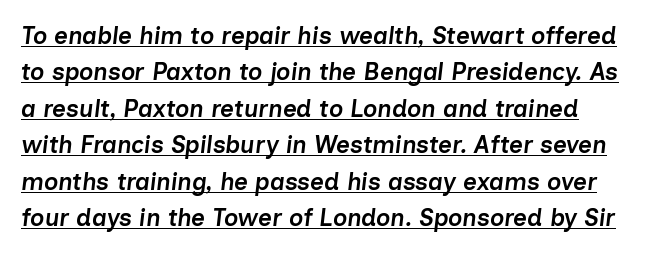
The image shows 24 px text type, italic (leaning right); set normal line spacing (1.52x), normal letter spacing, underlined.
